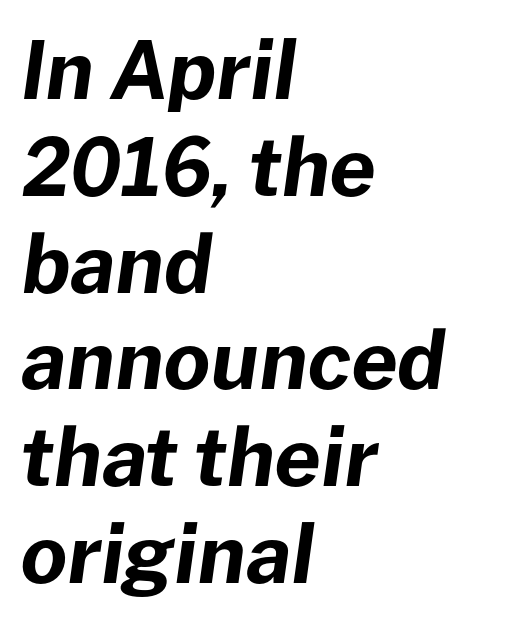
Q: Is the text bold? A: Yes.
Q: Is the text italic (slanted)? A: Yes, it leans right by about 8 degrees.
Q: Is the text underlined? A: No.
Q: How is the paragraph aligned? A: Left-aligned.
Q: Is the spacing between letters normal or unusually wide? A: Normal.
Q: Width (condensed, normal, or wide)? A: Normal.
Q: Stroke contrast? A: Low.
Q: x-height? A: Medium.
Q: Monospaced? A: No.
